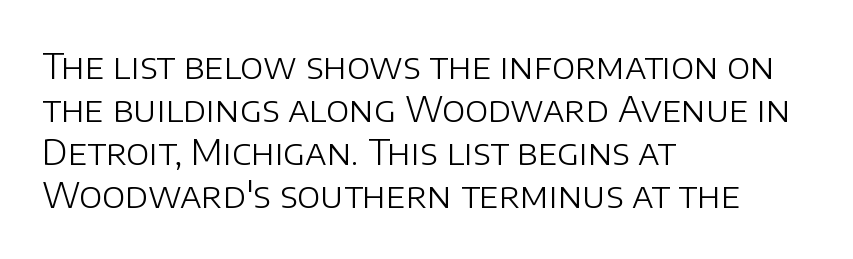
Reading down the block, your eye returns to a fixed left position each line. Nobody drew a line under any word here. Ascenders rise straight up at ninety degrees. Each letter's strokes conclude bluntly, with no projecting serifs.
